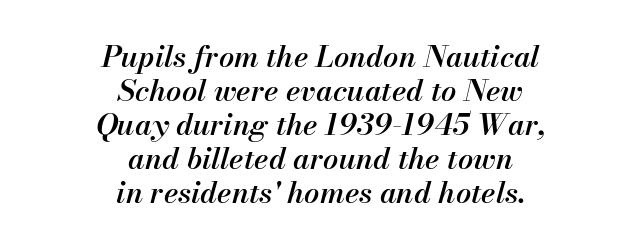
{"italic": "yes", "lean": "right", "slant_degrees": 13, "bold": "semi", "weight": "semibold", "width": "normal", "stroke_contrast": "medium", "x_height": "small", "monospaced": "no", "underline": "no", "align": "center", "line_spacing": "tight", "line_spacing_ratio": 1.13, "letter_spacing": "normal", "letter_spacing_em": 0.0, "glyph_px": 30}
